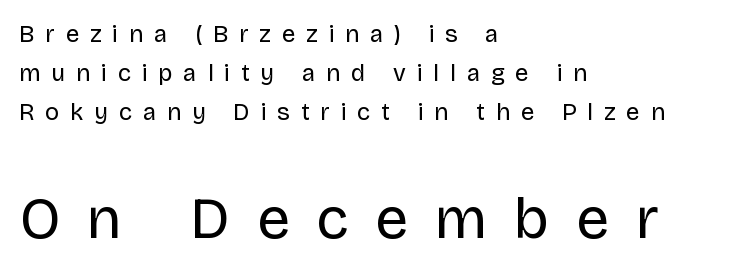
{"serif": "no", "italic": "no", "bold": "no", "weight": "regular", "width": "normal", "stroke_contrast": "low", "x_height": "large", "monospaced": "no", "underline": "no", "align": "left", "line_spacing": "normal", "line_spacing_ratio": 1.62, "letter_spacing": "wide", "letter_spacing_em": 0.45, "larger_block": "second", "size_ratio": 2.46, "glyph_px": 59}
